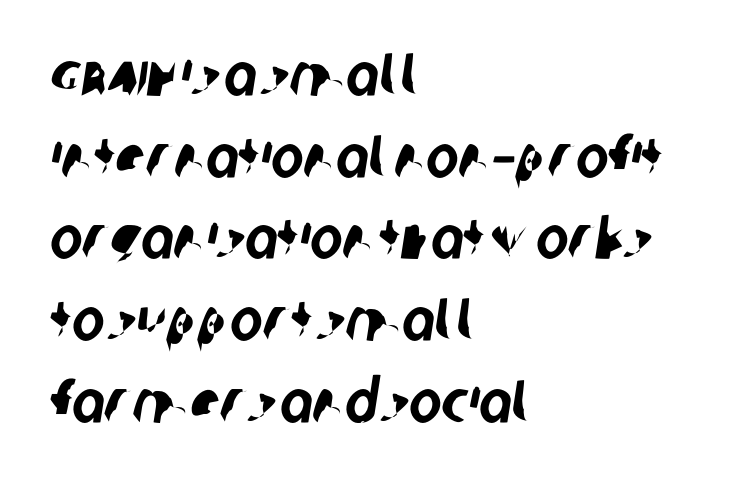
I'd call this a sans setting — the letters go barefoot. The tracking reads as untouched default to a designer's eye. The rendering uses a moderate line-height, typical for paragraphs. The zone under the glyphs is completely vacant. Reading down the block, your eye returns to a fixed left position each line. Character widths vary here, with narrow letters taking less room than wide ones.
